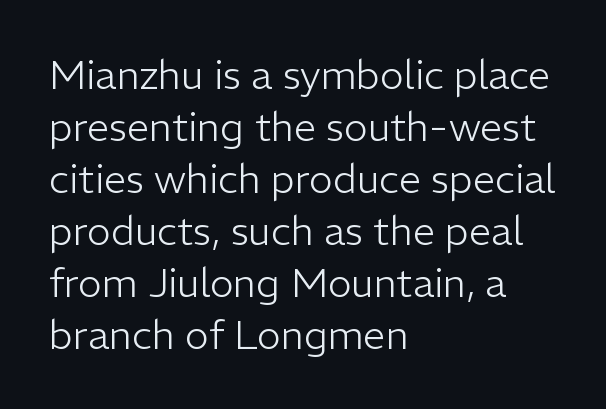
Each word holds together tightly as a unit, with standard inter-letter gaps. You can tell it's not italic because the verticals are truly vertical. Has an underline been added? It has not. Vertically, the passage feels balanced, rows spaced as you'd expect.
